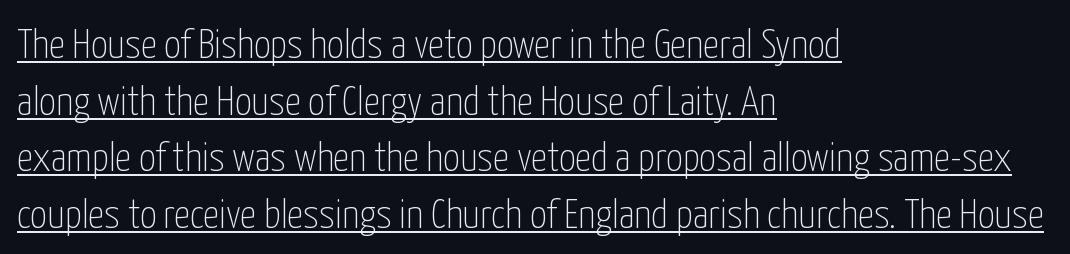
The letterforms sit at book weight or below. Ascenders rise straight up at ninety degrees. This sample has the flowing, uneven cadence of proportional lettering. Caption: standard tracking, unaltered.
